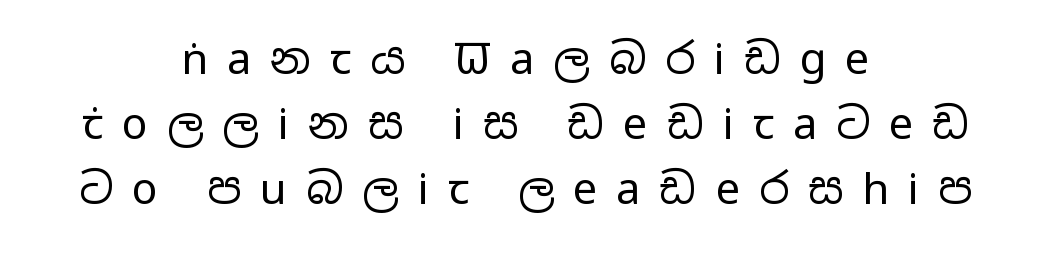
{"serif": "no", "italic": "no", "bold": "no", "weight": "regular", "width": "wide", "stroke_contrast": "low", "x_height": "medium", "monospaced": "no", "underline": "no", "align": "center", "line_spacing": "normal", "line_spacing_ratio": 1.51, "letter_spacing": "wide", "letter_spacing_em": 0.44, "glyph_px": 43}
